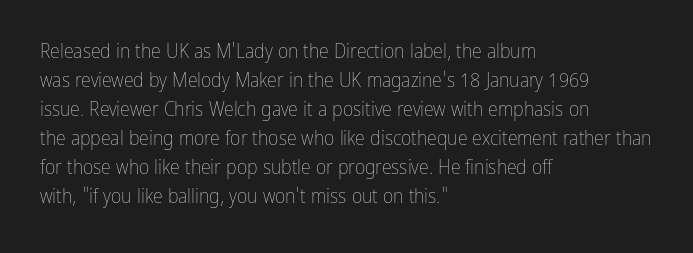
The image shows 20 px text type, upright; set left-aligned, normal line spacing (1.45x), normal letter spacing, not underlined.
